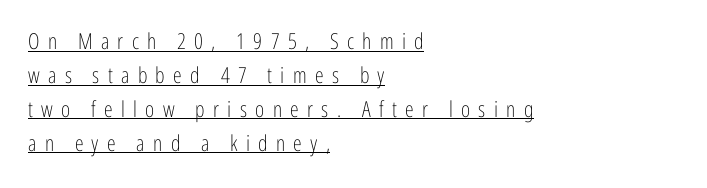
The image shows 22 px text type, upright; set left-aligned, normal line spacing (1.54x), unusually wide letter spacing (+0.38 em), underlined.
